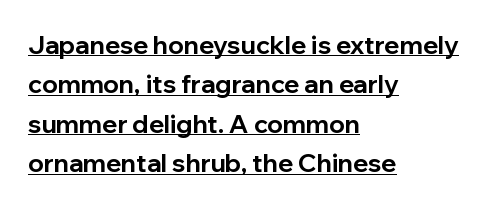
Where is the straight margin? On the left. Does a line run under the words? Yes, clearly. Observe the ordinary spacing: letters are neighbours, not strangers. Notice how thick the strokes are: this is what a full bold looks like. A normal amount of white space separates one row of letters from the next. Ascenders rise straight up at ninety degrees.
